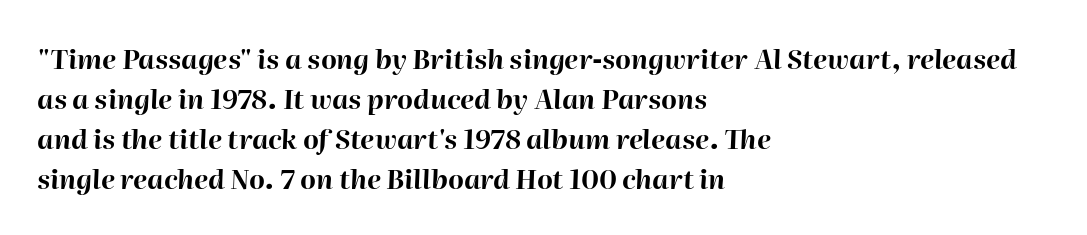
The font's italic variant was chosen for this text. Visually the block forms a straight wall on the left and a jagged coastline on the right. Nobody drew a line under any word here. Baseline-to-baseline distance is the conventional proportion of letter height. How are the letters spaced? Ordinarily, with no added tracking. Summary of weight: heavy, a full bold.
